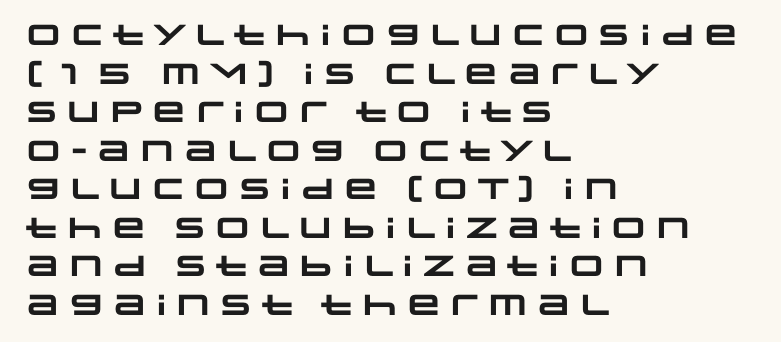
Q: Is the text bold? A: Yes.
Q: Is the typeface a serif or a sans-serif typeface? A: Sans-serif.
Q: Is the text underlined? A: No.
Q: How is the paragraph aligned? A: Left-aligned.
Q: Is the spacing between letters normal or unusually wide? A: Normal.
Q: Is the spacing between lines tight, normal or loose? A: Normal.
Q: Width (condensed, normal, or wide)? A: Wide.
Q: Stroke contrast? A: Low.
Q: x-height? A: Large.
Q: Monospaced? A: No.
